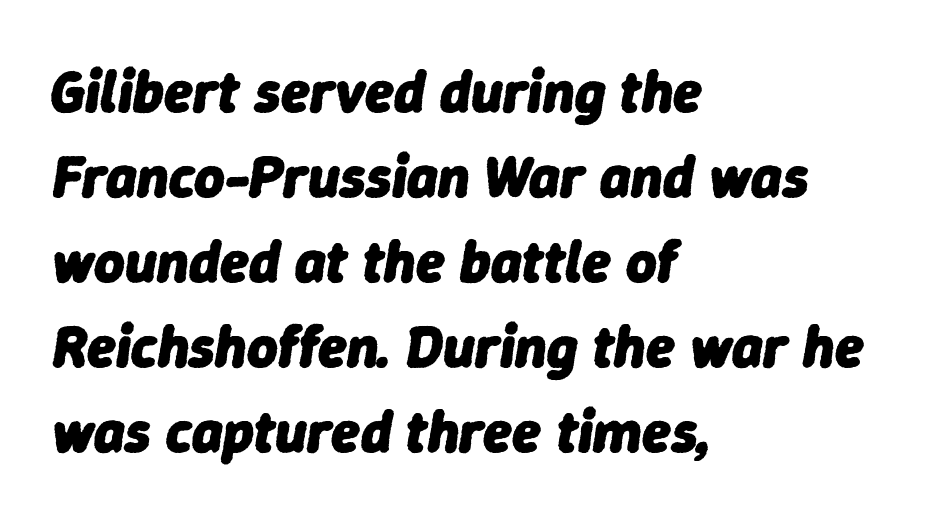
{"italic": "yes", "lean": "right", "slant_degrees": 9, "bold": "yes", "weight": "heavy", "width": "normal", "stroke_contrast": "low", "x_height": "medium", "monospaced": "no", "underline": "no", "align": "left", "line_spacing": "normal", "line_spacing_ratio": 1.44, "letter_spacing": "normal", "letter_spacing_em": 0.0, "glyph_px": 59}
